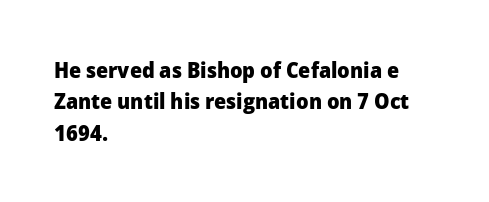
{"italic": "no", "bold": "yes", "underline": "no", "align": "left", "line_spacing": "normal", "line_spacing_ratio": 1.43, "letter_spacing": "normal", "letter_spacing_em": 0.0, "glyph_px": 22}
